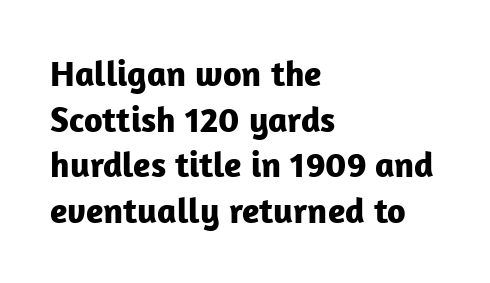
Q: Is the text bold? A: Yes.
Q: Is the text italic (slanted)? A: No, it is upright.
Q: Is the typeface a serif or a sans-serif typeface? A: Sans-serif.
Q: Is the text underlined? A: No.
Q: How is the paragraph aligned? A: Left-aligned.
Q: Is the spacing between letters normal or unusually wide? A: Normal.
Q: Is the spacing between lines tight, normal or loose? A: Normal.
Q: Width (condensed, normal, or wide)? A: Normal.
Q: Stroke contrast? A: Low.
Q: x-height? A: Medium.
Q: Monospaced? A: No.
